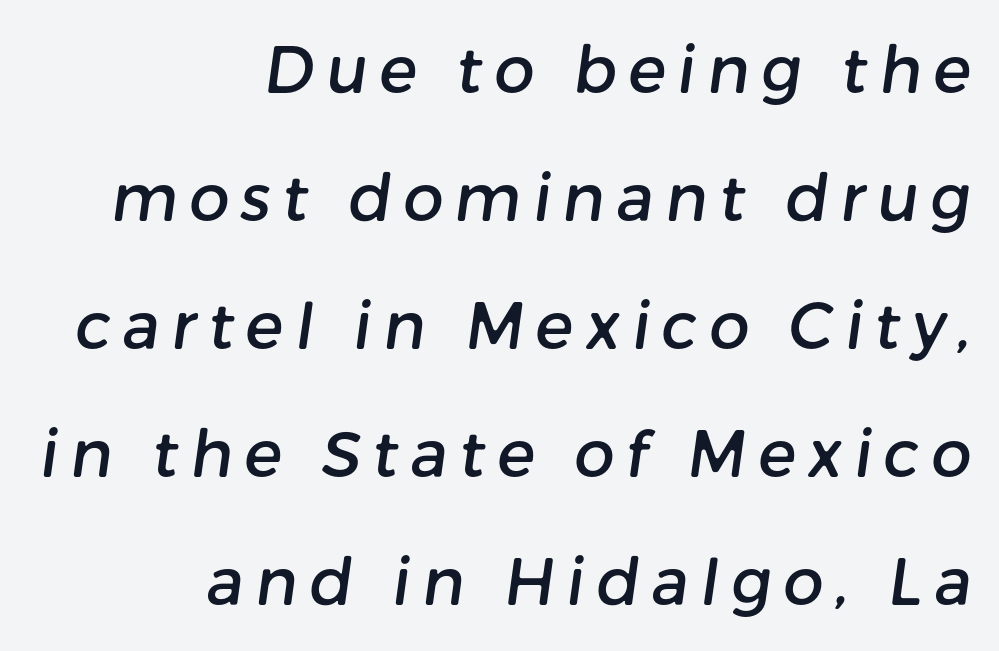
{"serif": "no", "width": "normal", "stroke_contrast": "low", "x_height": "medium", "monospaced": "no", "underline": "no", "align": "right", "line_spacing": "loose", "line_spacing_ratio": 2.0, "glyph_px": 64}
